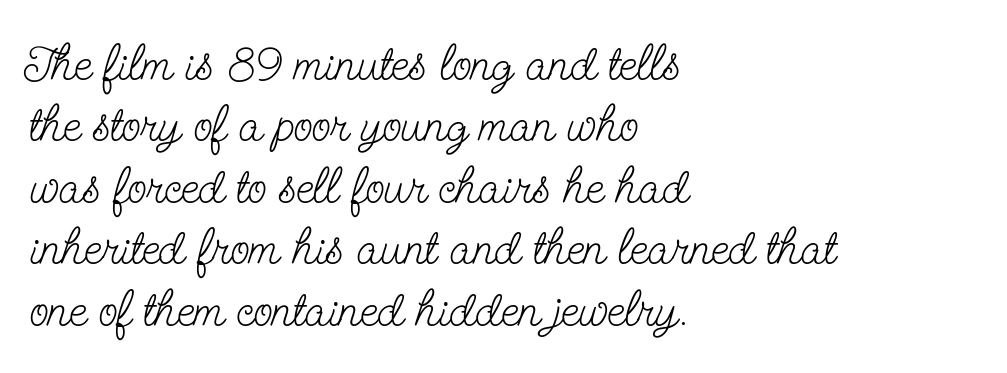
Q: Is the text bold? A: No.
Q: Is the text italic (slanted)? A: Yes.
Q: Is the typeface a serif or a sans-serif typeface? A: Serif.
Q: Is the text underlined? A: No.
Q: How is the paragraph aligned? A: Left-aligned.
Q: Is the spacing between letters normal or unusually wide? A: Normal.
Q: Width (condensed, normal, or wide)? A: Condensed.
Q: Stroke contrast? A: Low.
Q: x-height? A: Small.
Q: Monospaced? A: No.
